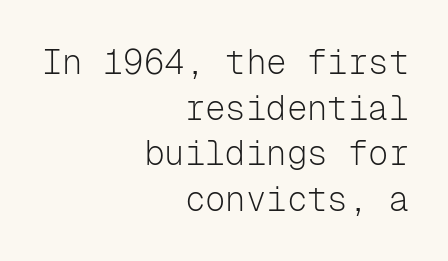
Letter spacing: default. Typographically, this falls in the sans-serif category. Check under the words: just untouched page. Do the letters lean? They stand straight.
